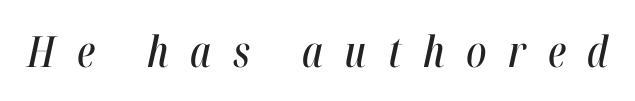
Q: Is the text italic (slanted)? A: Yes, it leans right by about 12 degrees.
Q: Is the text underlined? A: No.
Q: Is the spacing between letters normal or unusually wide? A: Unusually wide.
Q: Width (condensed, normal, or wide)? A: Condensed.
Q: Stroke contrast? A: High.
Q: x-height? A: Medium.
Q: Monospaced? A: No.
